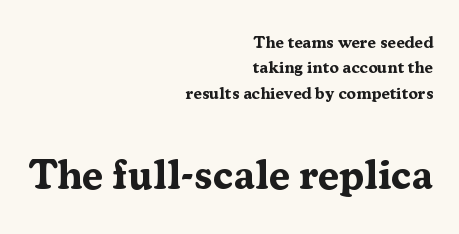
The image shows 42 px bold serif type, upright; set right-aligned, normal line spacing (1.5x), normal letter spacing, not underlined; the second (bottom) block is 2.47x larger; medium stroke contrast and a medium x-height.
